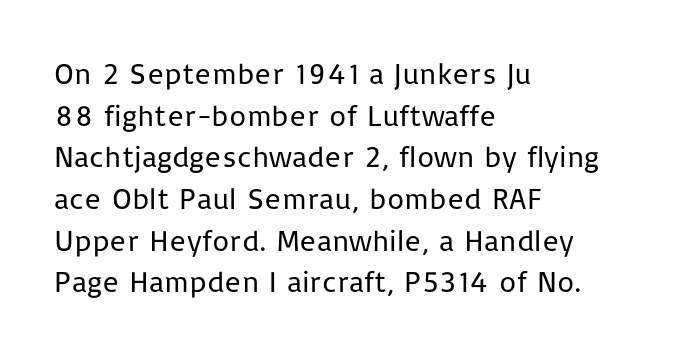
Is there any slant? The stems are plumb. No chunkiness to these letters — they're not bold. The glyphs in this specimen are sans serif. These lines keep a tight, regular rhythm from letter to letter. A normal amount of white space separates one row of letters from the next.
